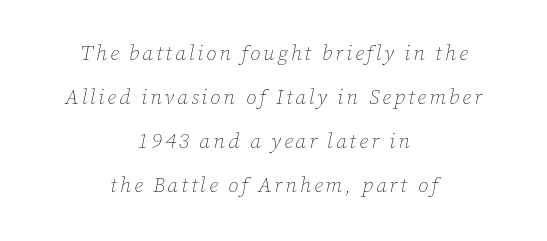
{"italic": "yes", "lean": "right", "slant_degrees": 12, "bold": "no", "underline": "no", "align": "center", "line_spacing": "loose", "line_spacing_ratio": 2.1, "glyph_px": 21}
